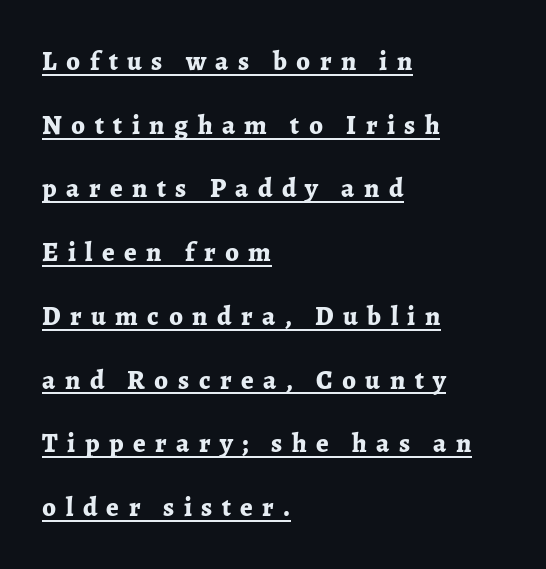
The image shows 27 px bold type, upright; set left-aligned, loose line spacing (2.36x), unusually wide letter spacing (+0.35 em), underlined.
